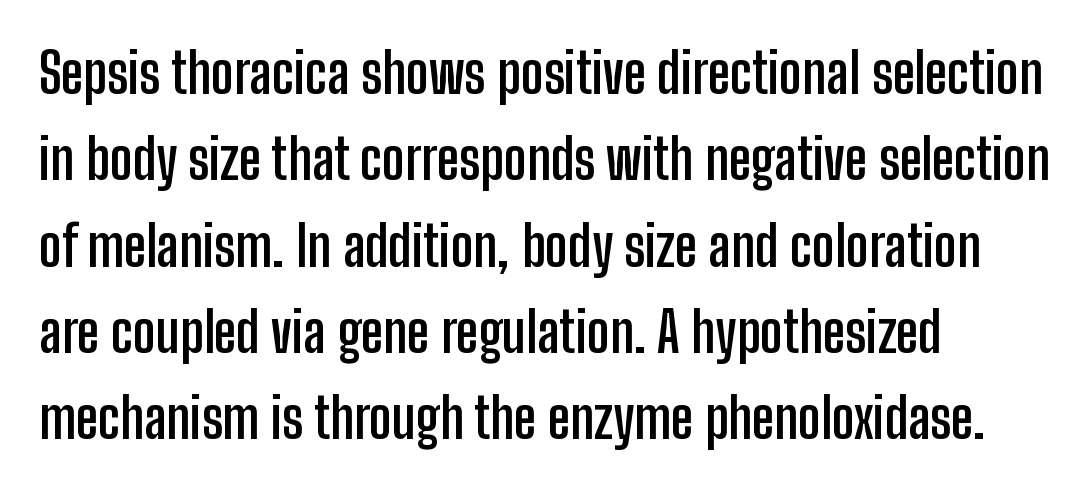
{"serif": "no", "italic": "no", "bold": "yes", "weight": "semibold", "width": "condensed", "stroke_contrast": "low", "x_height": "medium", "monospaced": "no", "underline": "no", "align": "left", "line_spacing": "normal", "line_spacing_ratio": 1.57, "letter_spacing": "normal", "letter_spacing_em": 0.0, "glyph_px": 55}
